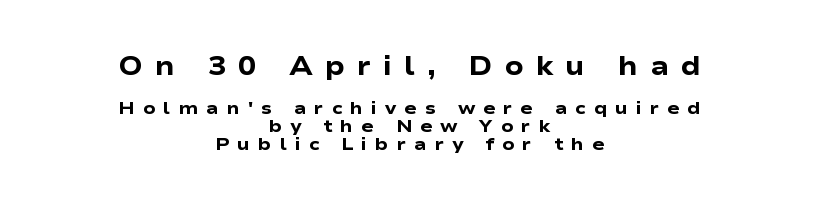
{"italic": "no", "bold": "yes", "underline": "no", "align": "center", "line_spacing": "tight", "line_spacing_ratio": 0.99, "letter_spacing": "wide", "letter_spacing_em": 0.44, "larger_block": "first", "size_ratio": 1.5, "glyph_px": 27}
